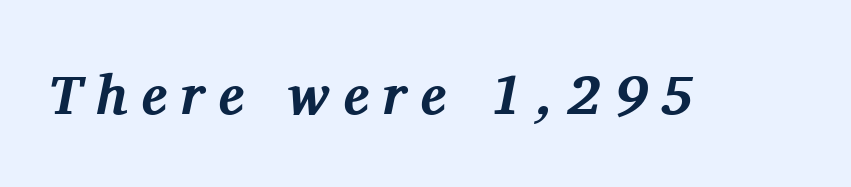
{"serif": "yes", "italic": "yes", "lean": "right", "slant_degrees": 11, "bold": "yes", "weight": "bold", "width": "normal", "stroke_contrast": "medium", "x_height": "medium", "monospaced": "no", "underline": "no", "letter_spacing": "wide", "letter_spacing_em": 0.25, "glyph_px": 55}
